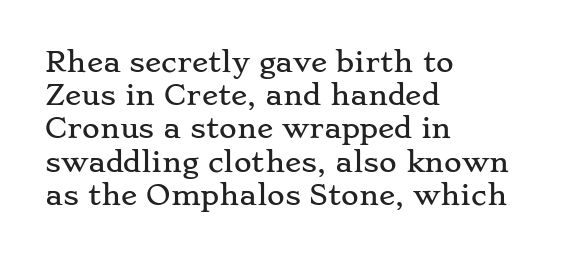
Every row of glyphs begins at an identical x-position on the left. These lines were composed using upright roman letters. Standard letterfit; no display-style spreading of the glyphs. The glyphs are unaccompanied by any horizontal stroke below them.
